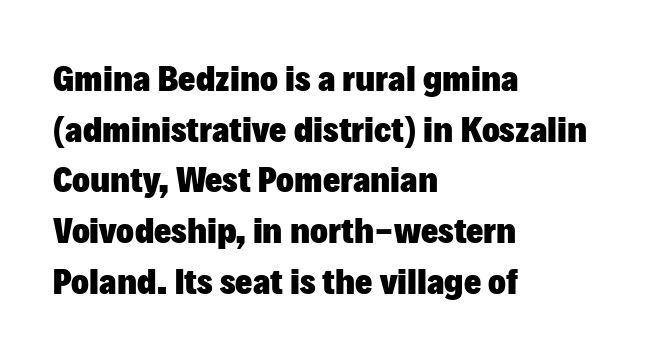
Quick note: interline space is typical. The line texture is even and compact thanks to regular tracking. Notice how the stems are strictly vertical — no italics here. These lines carry a lot of weight — the face is fully bold. Alignment: flush left.
